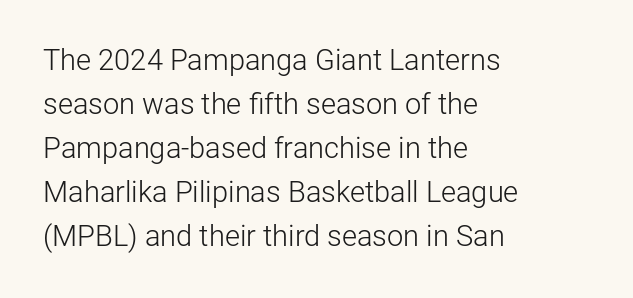
{"serif": "no", "italic": "no", "bold": "no", "weight": "light", "width": "normal", "stroke_contrast": "low", "x_height": "medium", "monospaced": "no", "underline": "no", "align": "left", "line_spacing": "normal", "line_spacing_ratio": 1.52, "letter_spacing": "normal", "letter_spacing_em": 0.0, "glyph_px": 29}
